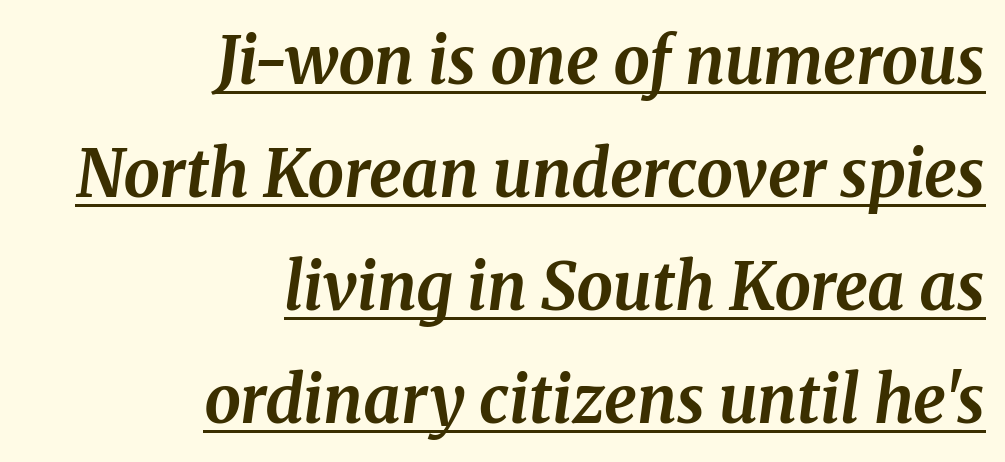
Q: Is the text bold? A: Yes.
Q: Is the text italic (slanted)? A: Yes, it leans right by about 8 degrees.
Q: Is the typeface a serif or a sans-serif typeface? A: Serif.
Q: Is the text underlined? A: Yes.
Q: How is the paragraph aligned? A: Right-aligned.
Q: Is the spacing between letters normal or unusually wide? A: Normal.
Q: Width (condensed, normal, or wide)? A: Normal.
Q: Stroke contrast? A: Medium.
Q: x-height? A: Medium.
Q: Monospaced? A: No.
